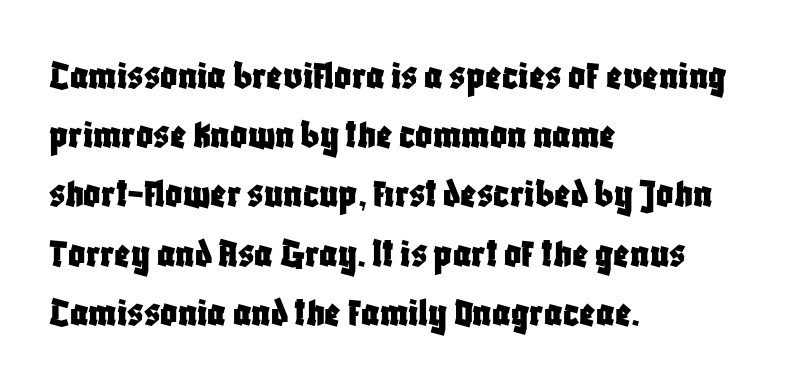
Check the space under the baseline: it is left empty. Here the designer chose a conventional face with non-uniform glyph widths. If you drew a line through each stem, it would be perfectly vertical. In terms of letterspacing, this is plain default setting.
